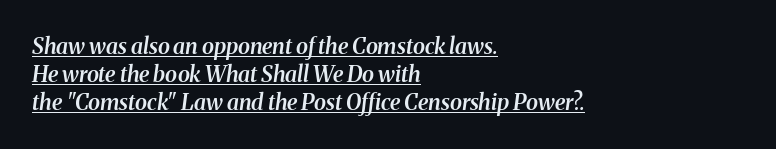
One glance says typical: line gaps are just what's usual. Short note: letters normally spaced. Descenders here cross a horizontal rule under the line. Look at the stroke-to-counter ratio: somewhat heavy, a semibold. You can tell it's italic because the verticals aren't actually vertical.
